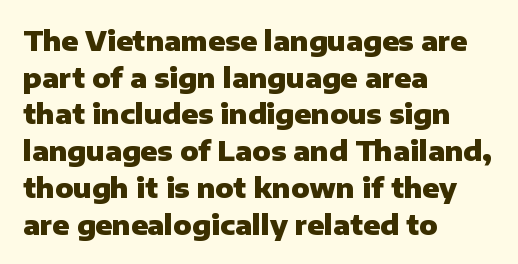
Casual observation: everything's shoved over to the left. Look at the tracking — it's just the regular setting, nothing added. The rendering uses a moderate line-height, typical for paragraphs. Decoration check: the copy has no underline. The face used here has the dense, thick strokes of a bold. The typography opts for an upright posture over an oblique one.
